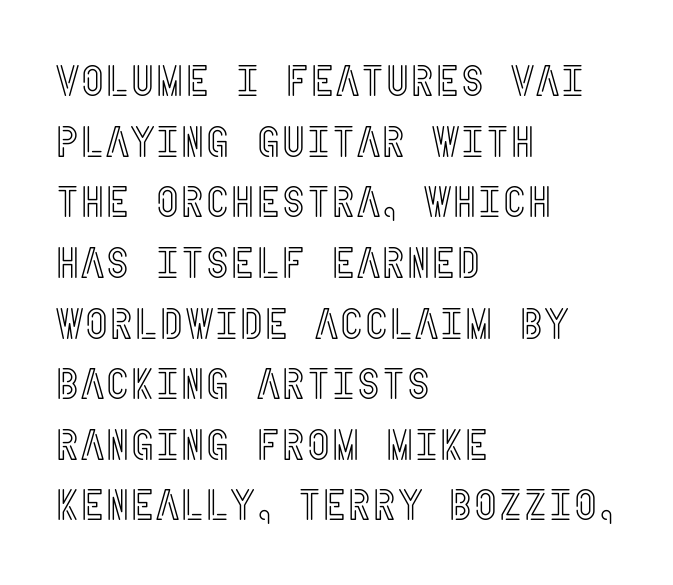
Q: Is the text italic (slanted)? A: No, it is upright.
Q: Is the text underlined? A: No.
Q: How is the paragraph aligned? A: Left-aligned.
Q: Is the spacing between letters normal or unusually wide? A: Normal.
Q: Is the spacing between lines tight, normal or loose? A: Normal.
Q: Width (condensed, normal, or wide)? A: Condensed.
Q: x-height? A: Large.
